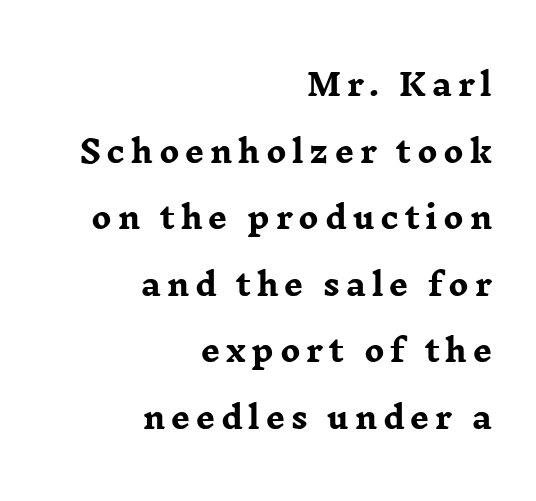
Q: Is the text bold? A: Yes.
Q: Is the text italic (slanted)? A: No, it is upright.
Q: Is the typeface a serif or a sans-serif typeface? A: Serif.
Q: Is the text underlined? A: No.
Q: How is the paragraph aligned? A: Right-aligned.
Q: Is the spacing between lines tight, normal or loose? A: Loose.
Q: Width (condensed, normal, or wide)? A: Wide.
Q: Stroke contrast? A: Low.
Q: x-height? A: Medium.
Q: Monospaced? A: No.
